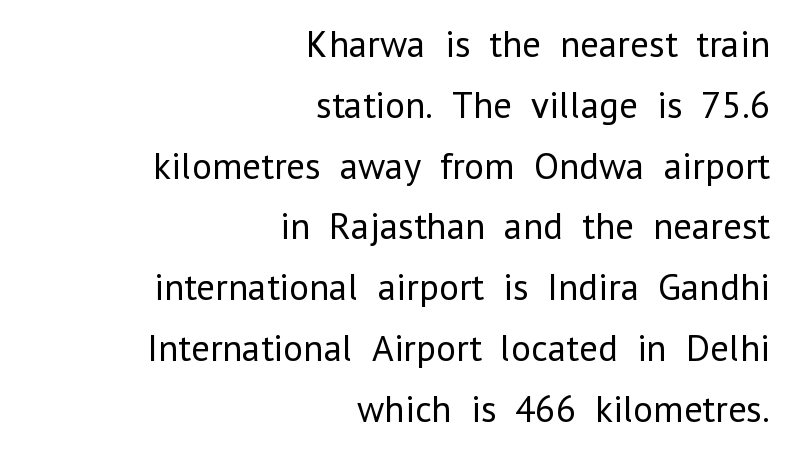
These lines are composed in type without serifs. Think of a printed novel: that variable character pitch is what you see here. Quick note: not italic, upright. Each new line begins a customary step beneath the previous one. Glance below the letters and you will spot only blank space.
